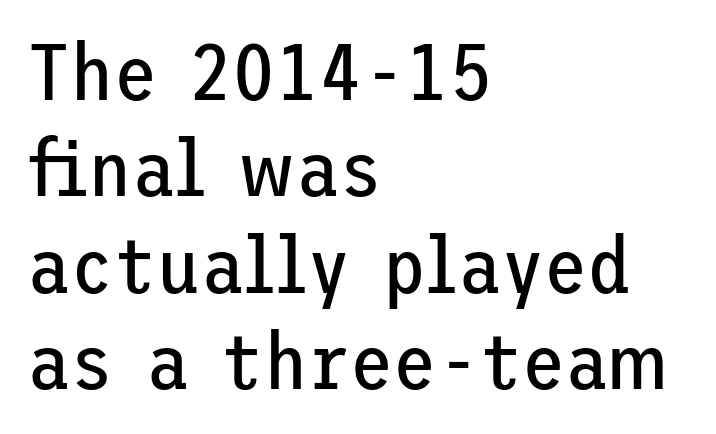
A typesetter would call this zero additional tracking. Casual observation: everything's shoved over to the left. Regarding serifs, this sample does without them. The axis of the letterforms is exactly vertical. Counters stay open thanks to moderate or lighter strokes.
